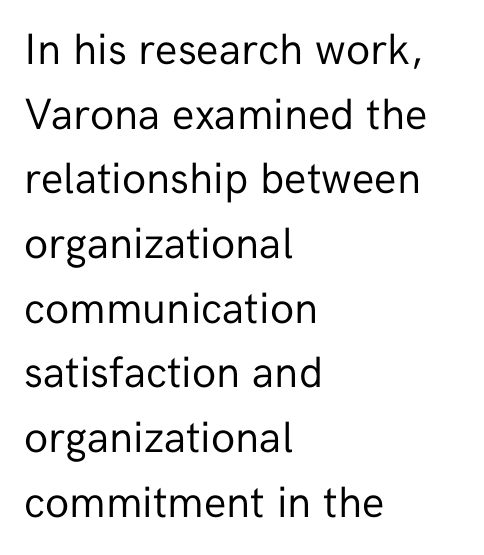
The image shows 44 px regular-weight sans-serif type, upright; set left-aligned, normal line spacing (1.47x), normal letter spacing, not underlined; low stroke contrast and a medium x-height.
